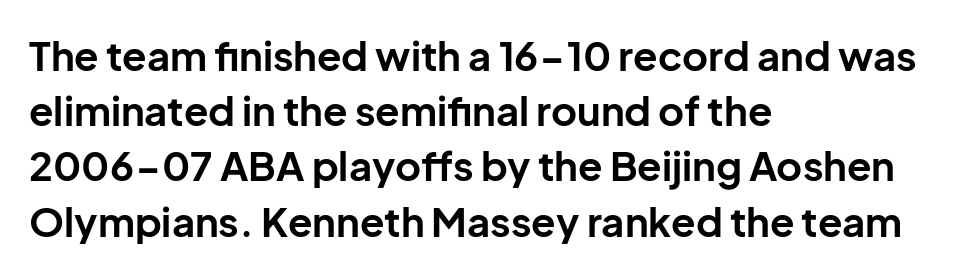
{"serif": "no", "italic": "no", "bold": "yes", "weight": "bold", "width": "normal", "stroke_contrast": "low", "x_height": "medium", "monospaced": "no", "underline": "no", "align": "left", "line_spacing": "normal", "line_spacing_ratio": 1.38, "letter_spacing": "normal", "letter_spacing_em": 0.0, "glyph_px": 40}
